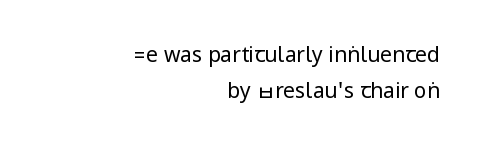
{"italic": "no", "bold": "no", "underline": "no", "align": "right", "line_spacing_ratio": 1.71, "letter_spacing": "normal", "letter_spacing_em": 0.0, "glyph_px": 21}
